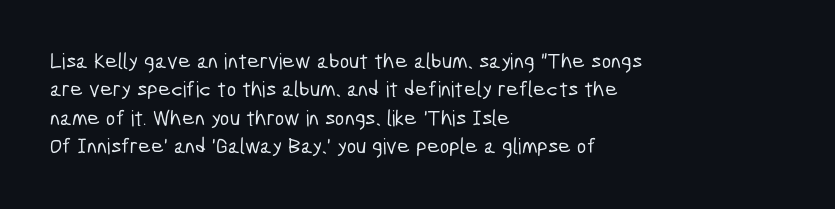
Successive baselines arrive at the customary interval. Spacing between characters is what you'd get straight out of the box. Teacher's note: observe the even left margin — that is flush-left alignment. Has an underline been added? It has not.
